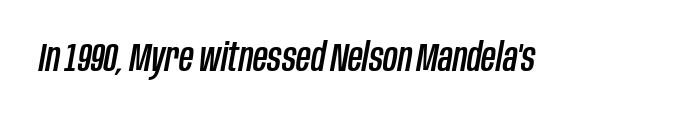
Q: Is the text italic (slanted)? A: Yes, it leans right by about 10 degrees.
Q: Is the text underlined? A: No.
Q: Is the spacing between letters normal or unusually wide? A: Normal.
Q: Width (condensed, normal, or wide)? A: Condensed.
Q: Stroke contrast? A: Low.
Q: x-height? A: Large.
Q: Monospaced? A: No.
